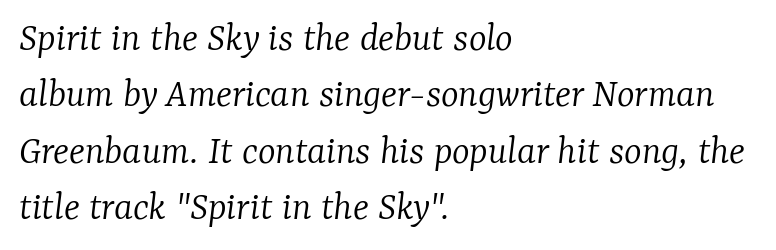
Q: Is the text bold? A: No.
Q: Is the text italic (slanted)? A: Yes, it leans right by about 7 degrees.
Q: Is the typeface a serif or a sans-serif typeface? A: Serif.
Q: Is the text underlined? A: No.
Q: How is the paragraph aligned? A: Left-aligned.
Q: Is the spacing between letters normal or unusually wide? A: Normal.
Q: Is the spacing between lines tight, normal or loose? A: Normal.
Q: Width (condensed, normal, or wide)? A: Normal.
Q: Stroke contrast? A: Low.
Q: x-height? A: Medium.
Q: Monospaced? A: No.
